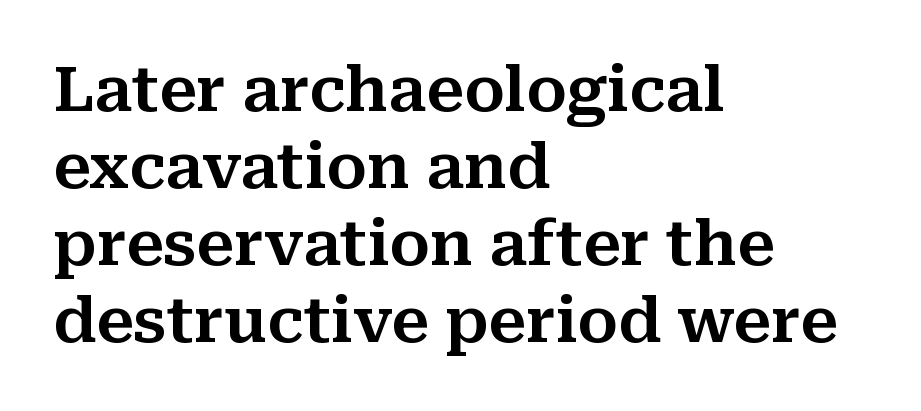
Underlining? Definitely not there. Nothing unusual about the tracking: characters are spaced as the font intends. The typeface chosen for these lines features serifs. The paragraph has a hard left edge and a soft right edge.
